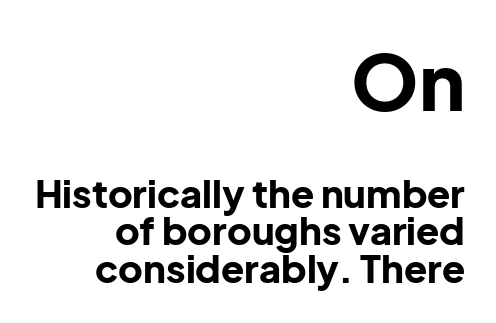
The image shows 77 px bold sans-serif type, upright; set right-aligned, tight line spacing (0.98x), normal letter spacing, not underlined; the first (top) block is 2.03x larger; low stroke contrast and a medium x-height.
